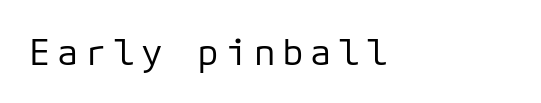
Q: Is the text bold? A: No.
Q: Is the text italic (slanted)? A: No, it is upright.
Q: Is the typeface a serif or a sans-serif typeface? A: Sans-serif.
Q: Is the text underlined? A: No.
Q: How is the paragraph aligned? A: Left-aligned.
Q: Width (condensed, normal, or wide)? A: Normal.
Q: Stroke contrast? A: Low.
Q: x-height? A: Medium.
Q: Monospaced? A: Yes.
